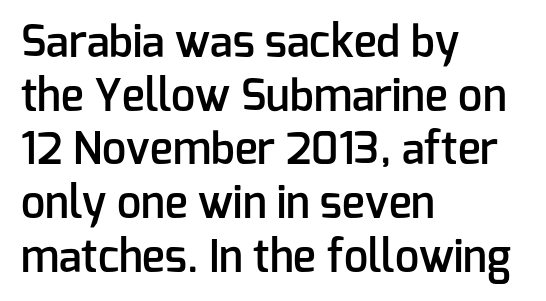
No word sits above an underline. What kind of face is this? One without serifs — a sans. Rendered with straight, roman letterforms. Compared with typical paragraphs, the rows here are spaced about the same. Compared with typical body copy, the letter spacing here is the same.
